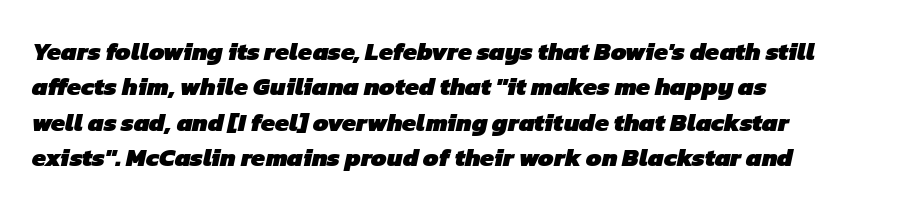
Q: Is the text bold? A: Yes.
Q: Is the text underlined? A: No.
Q: How is the paragraph aligned? A: Left-aligned.
Q: Is the spacing between letters normal or unusually wide? A: Normal.
Q: Is the spacing between lines tight, normal or loose? A: Normal.
